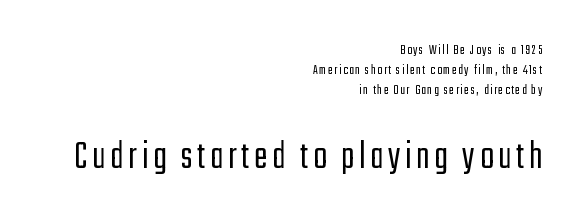
Q: Is the text bold? A: No.
Q: Is the text italic (slanted)? A: No, it is upright.
Q: Is the typeface a serif or a sans-serif typeface? A: Sans-serif.
Q: Is the text underlined? A: No.
Q: How is the paragraph aligned? A: Right-aligned.
Q: Is the spacing between lines tight, normal or loose? A: Normal.
Q: Which block of text is set in a larger size, the first (top) or the second (bottom)? A: The second (bottom) one.
Q: Width (condensed, normal, or wide)? A: Condensed.
Q: Stroke contrast? A: Low.
Q: x-height? A: Medium.
Q: Monospaced? A: No.
